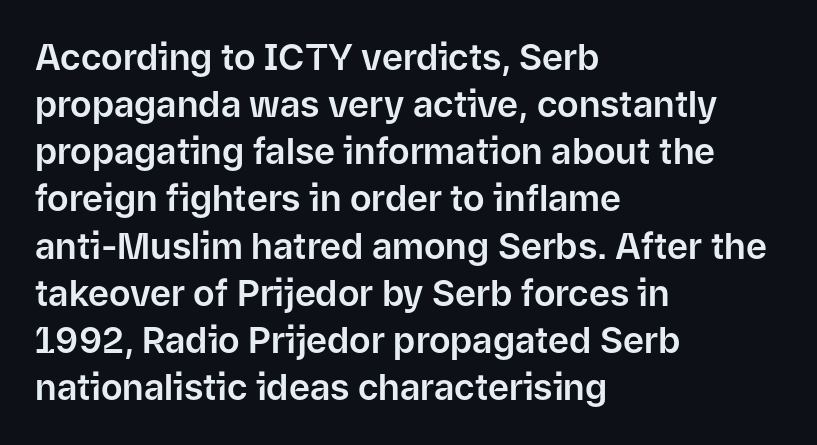
The image shows 36 px sans-serif type, upright; set left-aligned, normal line spacing (1.31x), normal letter spacing, not underlined; low stroke contrast and a medium x-height.
